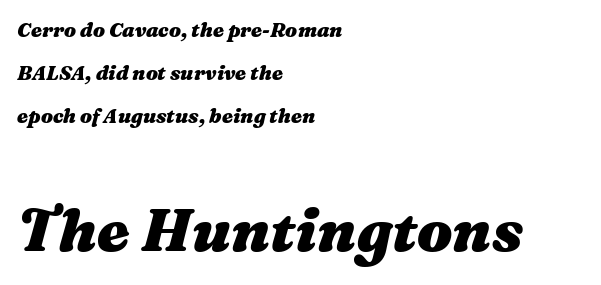
The image shows 59 px heavy, wide type, italic (leaning right); set left-aligned, loose line spacing (2.15x), normal letter spacing, not underlined; the second (bottom) block is 2.95x larger; medium stroke contrast and a medium x-height.
